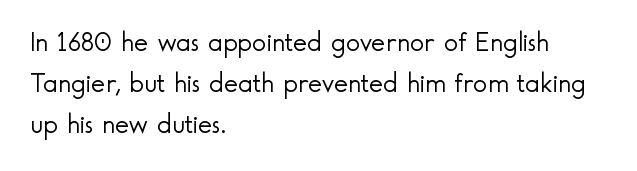
On a weight scale, this lands at 450 or below. The passage shown has conventional tracking throughout. A normal amount of white space separates one row of letters from the next. The rag falls on the right side of this text block.
